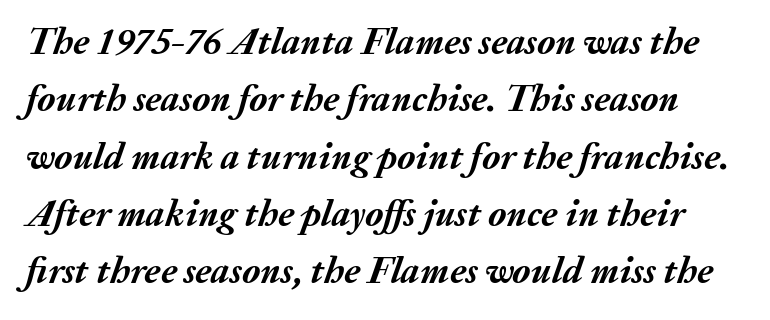
Q: Is the text bold? A: Yes.
Q: Is the text italic (slanted)? A: Yes, it leans right by about 20 degrees.
Q: Is the text underlined? A: No.
Q: Is the spacing between letters normal or unusually wide? A: Normal.
Q: Is the spacing between lines tight, normal or loose? A: Normal.
Q: Width (condensed, normal, or wide)? A: Normal.
Q: Stroke contrast? A: Medium.
Q: x-height? A: Medium.
Q: Monospaced? A: No.
